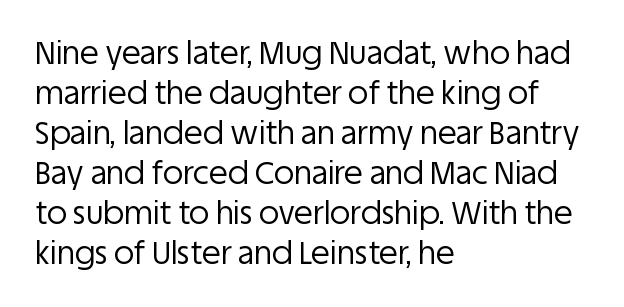
The image shows 31 px regular-weight sans-serif type, upright; set left-aligned, normal line spacing (1.29x), normal letter spacing, not underlined; low stroke contrast and a large x-height.
